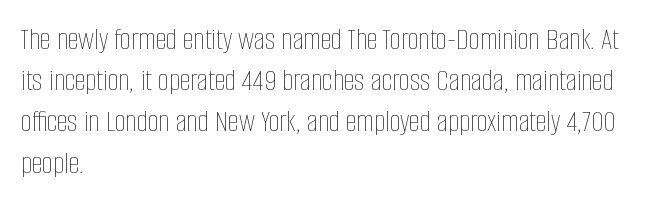
The image shows 31 px thin, condensed type, upright; set left-aligned, normal line spacing (1.33x), normal letter spacing, not underlined; low stroke contrast and a large x-height.
